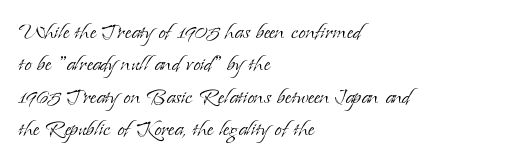
Q: Is the text bold? A: No.
Q: Is the text italic (slanted)? A: Yes.
Q: Is the text underlined? A: No.
Q: How is the paragraph aligned? A: Left-aligned.
Q: Is the spacing between letters normal or unusually wide? A: Normal.
Q: Is the spacing between lines tight, normal or loose? A: Normal.
